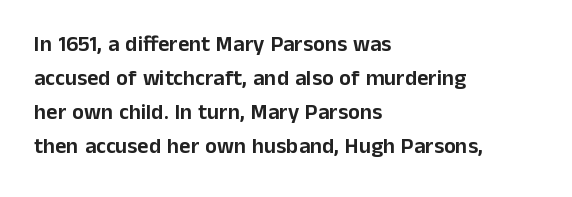
Q: Is the text italic (slanted)? A: No, it is upright.
Q: Is the text underlined? A: No.
Q: How is the paragraph aligned? A: Left-aligned.
Q: Is the spacing between letters normal or unusually wide? A: Normal.
Q: Is the spacing between lines tight, normal or loose? A: Normal.
